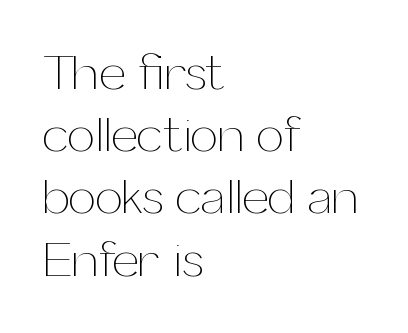
Q: Is the text bold? A: No.
Q: Is the text italic (slanted)? A: No, it is upright.
Q: Is the text underlined? A: No.
Q: How is the paragraph aligned? A: Left-aligned.
Q: Is the spacing between letters normal or unusually wide? A: Normal.
Q: Is the spacing between lines tight, normal or loose? A: Normal.
Q: Width (condensed, normal, or wide)? A: Normal.
Q: Stroke contrast? A: Medium.
Q: x-height? A: Medium.
Q: Monospaced? A: No.
